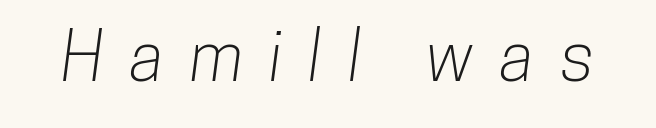
Q: Is the typeface a serif or a sans-serif typeface? A: Sans-serif.
Q: Is the text underlined? A: No.
Q: Is the spacing between letters normal or unusually wide? A: Unusually wide.
Q: Width (condensed, normal, or wide)? A: Condensed.
Q: Stroke contrast? A: Low.
Q: x-height? A: Medium.
Q: Monospaced? A: No.
